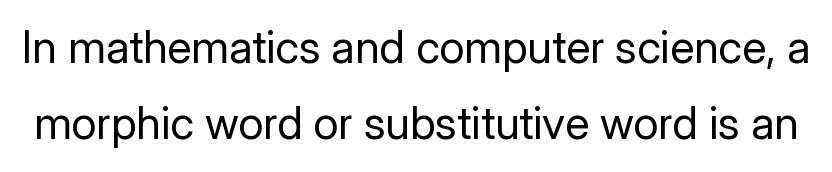
{"serif": "no", "italic": "no", "bold": "no", "weight": "regular", "width": "normal", "stroke_contrast": "low", "x_height": "medium", "monospaced": "no", "underline": "no", "line_spacing": "normal", "line_spacing_ratio": 1.7, "letter_spacing": "normal", "letter_spacing_em": 0.0, "glyph_px": 45}
